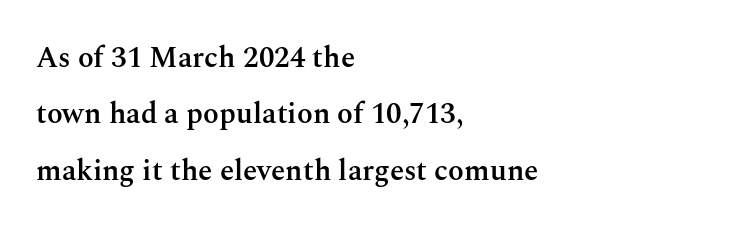
The image shows 29 px semibold serif type, upright; set left-aligned, loose line spacing (1.94x), normal letter spacing, not underlined; medium stroke contrast and a medium x-height.
